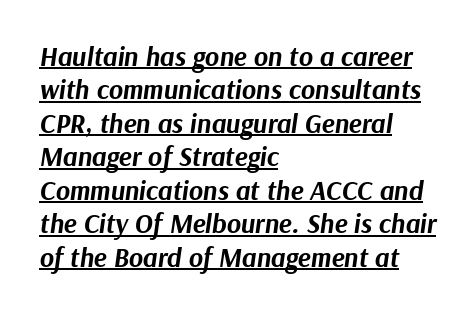
{"italic": "yes", "lean": "right", "slant_degrees": 9, "bold": "yes", "underline": "yes", "align": "left", "line_spacing_ratio": 1.24, "letter_spacing": "normal", "letter_spacing_em": 0.0, "glyph_px": 27}
